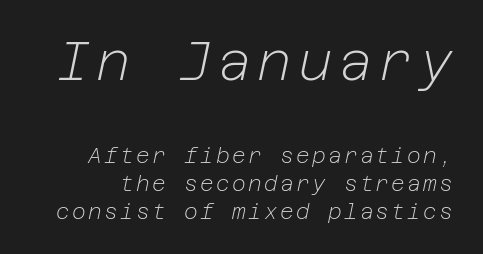
The image shows 53 px light type, italic (leaning right); set normal line spacing (1.33x), not underlined; the first (top) block is 2.52x larger; low stroke contrast and a medium x-height.
